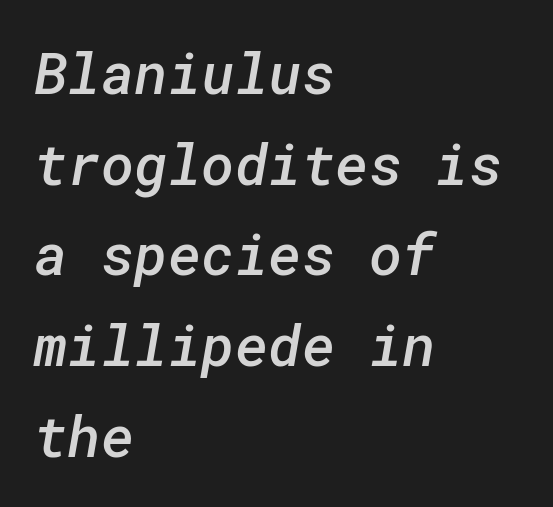
The image shows 57 px semibold sans-serif type; set left-aligned, normal line spacing (1.59x), normal letter spacing, not underlined; low stroke contrast and a medium x-height.
